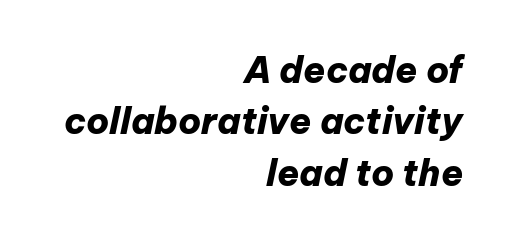
Q: Is the text bold? A: Yes.
Q: Is the text italic (slanted)? A: Yes, it leans right by about 12 degrees.
Q: Is the text underlined? A: No.
Q: How is the paragraph aligned? A: Right-aligned.
Q: Is the spacing between letters normal or unusually wide? A: Normal.
Q: Is the spacing between lines tight, normal or loose? A: Normal.
Q: Width (condensed, normal, or wide)? A: Normal.
Q: Stroke contrast? A: Low.
Q: x-height? A: Medium.
Q: Monospaced? A: No.
